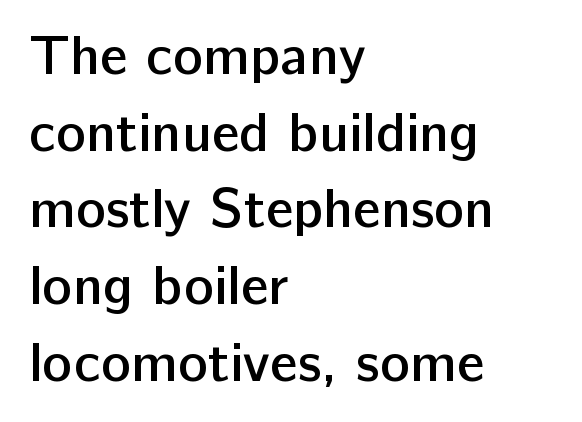
{"serif": "no", "italic": "no", "bold": "semi", "weight": "semibold", "width": "normal", "stroke_contrast": "low", "x_height": "medium", "monospaced": "no", "underline": "no", "align": "left", "line_spacing": "normal", "line_spacing_ratio": 1.37, "letter_spacing": "normal", "letter_spacing_em": 0.0, "glyph_px": 56}
